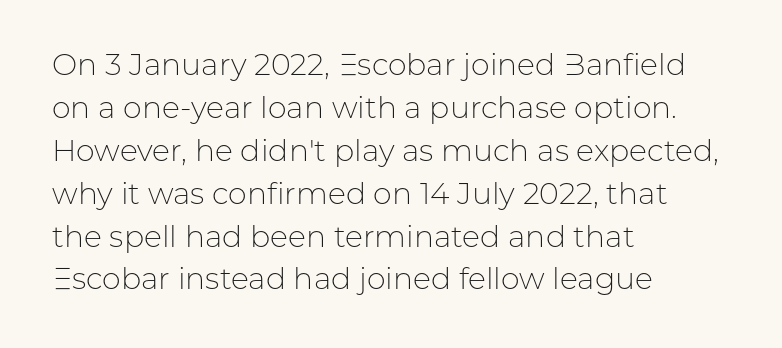
The image shows 30 px light sans-serif type, upright; set left-aligned, normal line spacing (1.43x), normal letter spacing, not underlined; low stroke contrast and a medium x-height.
